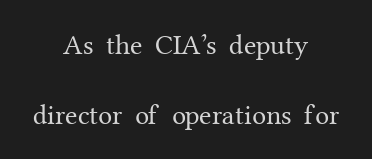
The face used here is rendered with its standard letterfit. Yep, those are serifs on the letters. Each letter keeps its own natural width here, so spacing adapts to shape. Notice the wide empty band between every row — that's loose leading. This sample uses an upright cut, with every glyph sitting square on the baseline. Teacher's note: observe the equal gaps on both sides — that is centered alignment.
